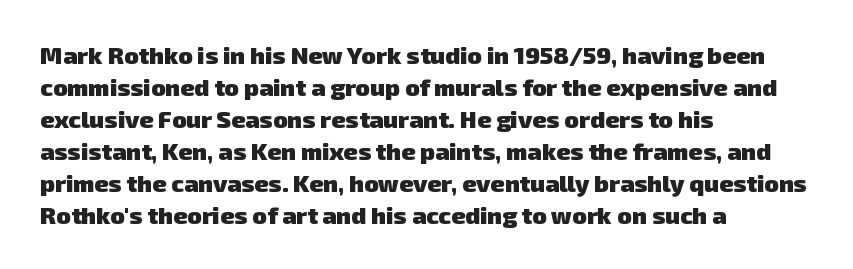
Q: Is the text bold? A: Yes.
Q: Is the text underlined? A: No.
Q: How is the paragraph aligned? A: Left-aligned.
Q: Is the spacing between letters normal or unusually wide? A: Normal.
Q: Is the spacing between lines tight, normal or loose? A: Normal.
